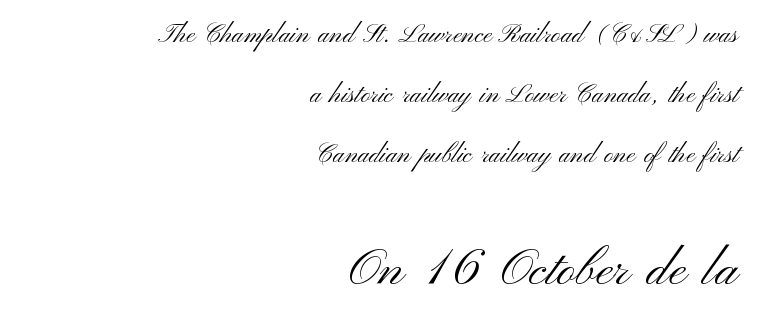
Q: Is the text bold? A: No.
Q: Is the text italic (slanted)? A: Yes.
Q: Is the typeface a serif or a sans-serif typeface? A: Sans-serif.
Q: Is the text underlined? A: No.
Q: How is the paragraph aligned? A: Right-aligned.
Q: Is the spacing between letters normal or unusually wide? A: Normal.
Q: Is the spacing between lines tight, normal or loose? A: Loose.
Q: Which block of text is set in a larger size, the first (top) or the second (bottom)? A: The second (bottom) one.
Q: Width (condensed, normal, or wide)? A: Wide.
Q: Stroke contrast? A: Medium.
Q: x-height? A: Small.
Q: Monospaced? A: No.
